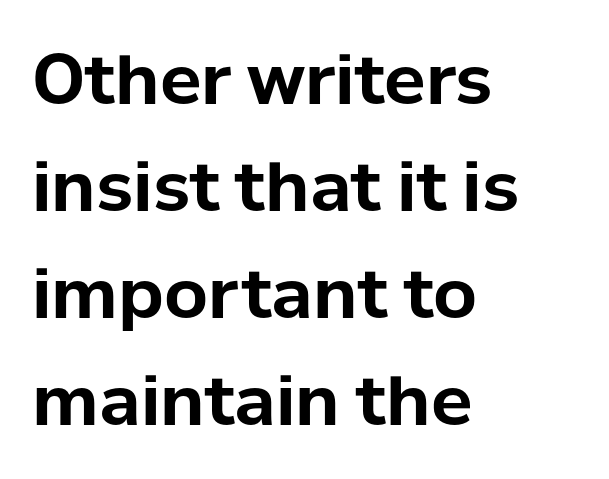
Q: Is the text bold? A: Yes.
Q: Is the text italic (slanted)? A: No, it is upright.
Q: Is the typeface a serif or a sans-serif typeface? A: Sans-serif.
Q: Is the text underlined? A: No.
Q: How is the paragraph aligned? A: Left-aligned.
Q: Is the spacing between letters normal or unusually wide? A: Normal.
Q: Is the spacing between lines tight, normal or loose? A: Normal.
Q: Width (condensed, normal, or wide)? A: Normal.
Q: Stroke contrast? A: Low.
Q: x-height? A: Medium.
Q: Monospaced? A: No.
